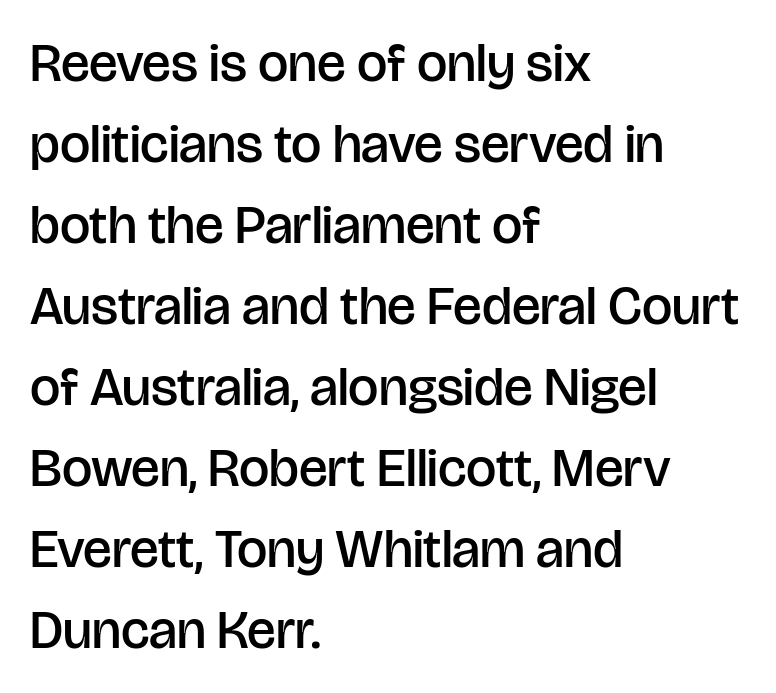
The rendering anchors every line to the left-hand side. Rule under the text: the space is simply empty. Does the weight exceed regular? Yes, but only to semibold. Looks like regular typesetting: each glyph gets only the width it needs. The rendering shows plain stroke endings on the letterforms — a sans-serif design.
